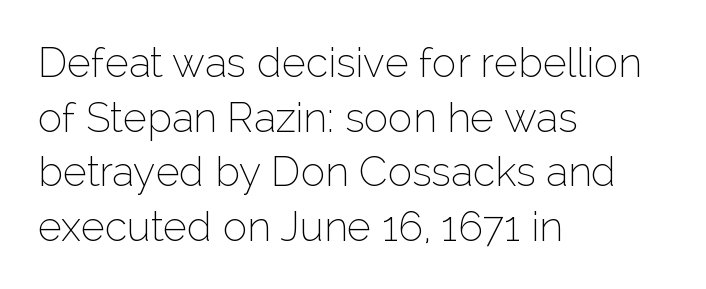
{"serif": "no", "italic": "no", "bold": "no", "weight": "thin", "width": "normal", "stroke_contrast": "low", "x_height": "medium", "monospaced": "no", "underline": "no", "align": "left", "line_spacing": "normal", "line_spacing_ratio": 1.33, "letter_spacing": "normal", "letter_spacing_em": 0.0, "glyph_px": 41}
